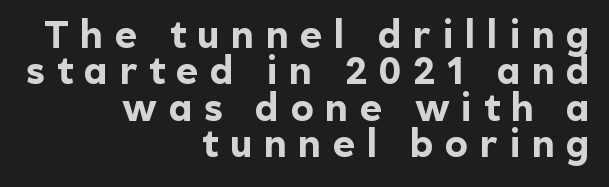
The type sits square on the baseline with zero lean. Glyph-to-glyph distance is far greater than everyday printed text. The sample has been set heavy, in full bold. Type without underlining. The letters advance in unequal steps, a hallmark of proportional type. Is the block centered? No — it sits flush against the right margin.
